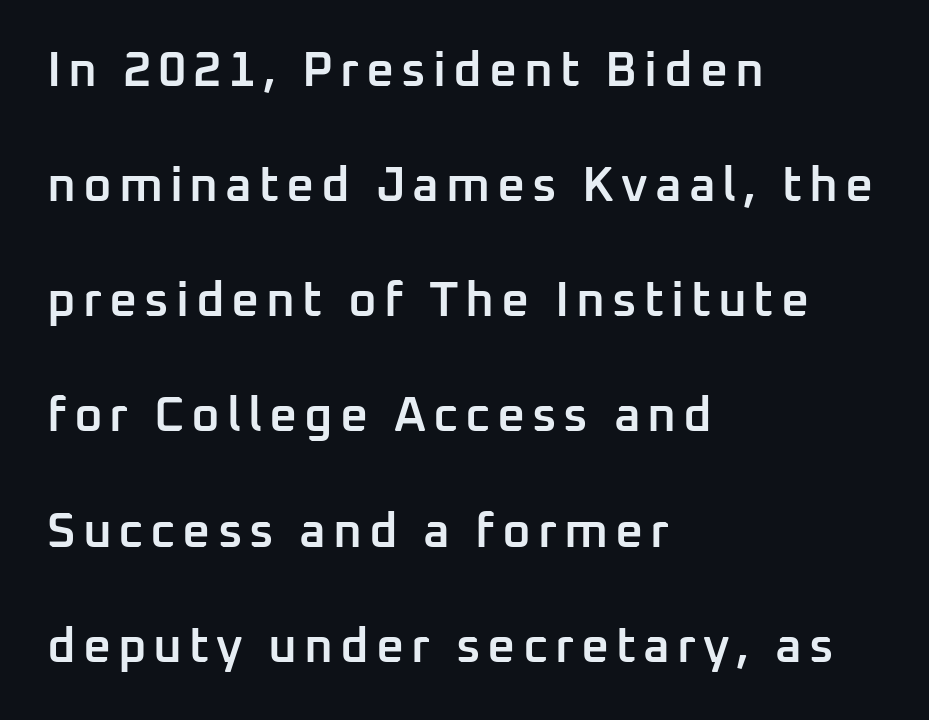
The font is running at a semibold setting, under full bold. Does the copy run flush right? No — it runs flush left. The gap between lines stays unmarked. Examine the stroke ends and you'll find no serifs.
